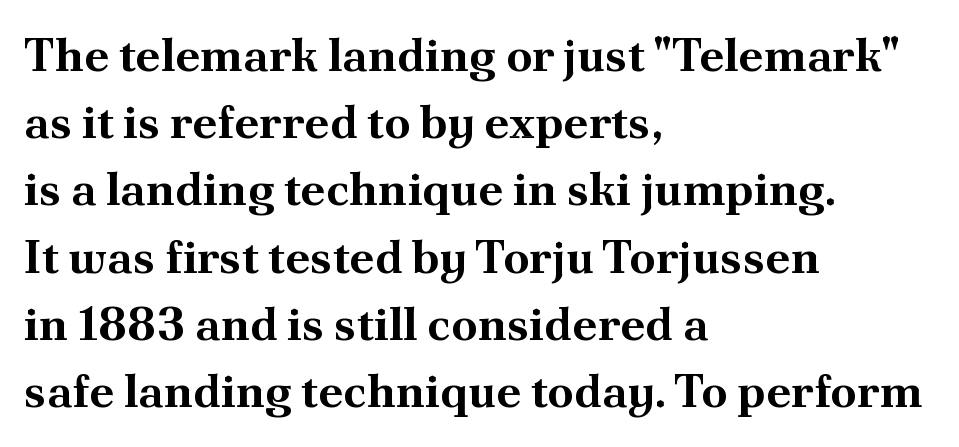
Q: Is the text bold? A: Yes.
Q: Is the text italic (slanted)? A: No, it is upright.
Q: Is the typeface a serif or a sans-serif typeface? A: Serif.
Q: Is the text underlined? A: No.
Q: How is the paragraph aligned? A: Left-aligned.
Q: Is the spacing between letters normal or unusually wide? A: Normal.
Q: Is the spacing between lines tight, normal or loose? A: Normal.
Q: Width (condensed, normal, or wide)? A: Normal.
Q: Stroke contrast? A: Medium.
Q: x-height? A: Small.
Q: Monospaced? A: No.
